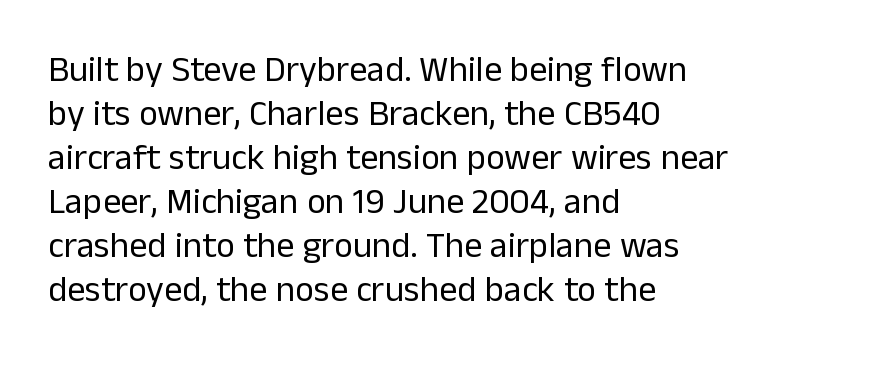
{"serif": "no", "italic": "no", "bold": "no", "weight": "regular", "width": "normal", "stroke_contrast": "low", "x_height": "medium", "monospaced": "no", "underline": "no", "align": "left", "line_spacing_ratio": 1.22, "letter_spacing": "normal", "letter_spacing_em": 0.0, "glyph_px": 36}
